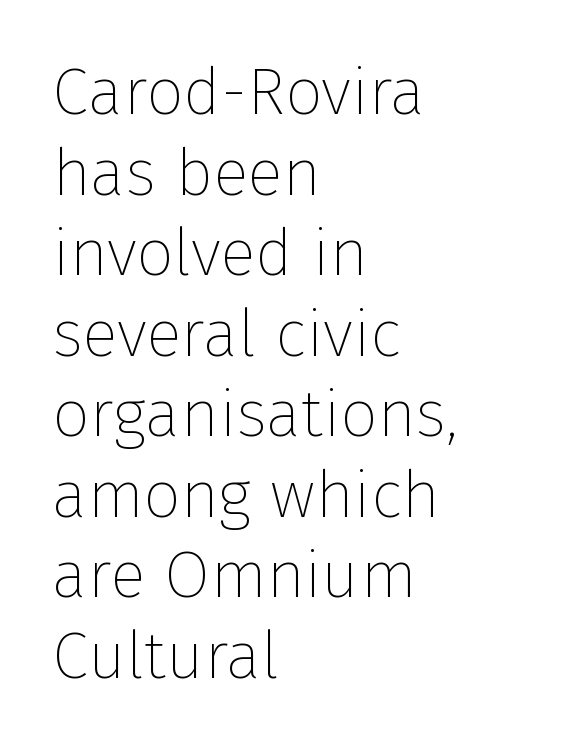
These lines are set flush left with a ragged right edge. Each letter's strokes conclude bluntly, with no projecting serifs. Is this a heavy cut? Hardly; it is regular or lighter. It's the straight-up-and-down kind of type. Honestly, the letter spacing is just normal — you wouldn't notice it.
